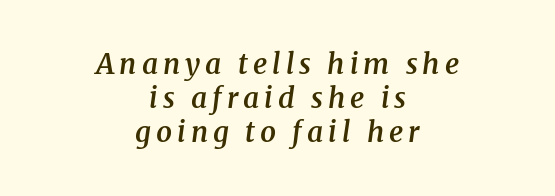
The image shows 28 px semibold serif type, italic (leaning right); set centered, line spacing 1.21x, not underlined; medium stroke contrast and a medium x-height.
